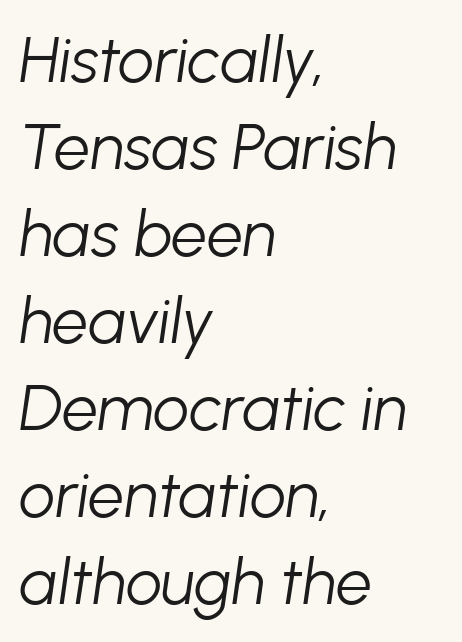
{"italic": "yes", "lean": "right", "slant_degrees": 8, "bold": "no", "weight": "light", "width": "normal", "stroke_contrast": "low", "x_height": "medium", "monospaced": "no", "underline": "no", "align": "left", "line_spacing": "normal", "line_spacing_ratio": 1.36, "letter_spacing": "normal", "letter_spacing_em": 0.0, "glyph_px": 64}
